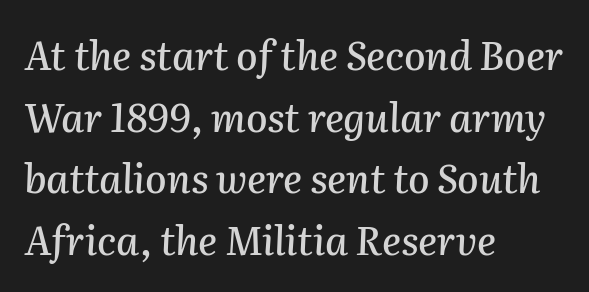
These lines sit exactly where default settings would place them. Character widths vary here, with narrow letters taking less room than wide ones. Here the glyphs are tracked normally, forming tight word shapes. The passage shown is not underscored anywhere. The typesetter chose a ragged-right arrangement here. Looking at the ascenders, they clearly lean.
